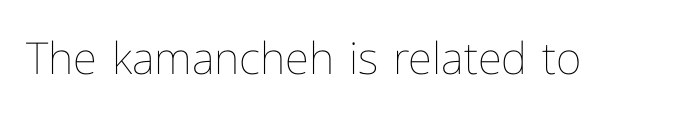
Q: Is the text bold? A: No.
Q: Is the text italic (slanted)? A: No, it is upright.
Q: Is the text underlined? A: No.
Q: Is the spacing between letters normal or unusually wide? A: Normal.
Q: Width (condensed, normal, or wide)? A: Normal.
Q: Stroke contrast? A: Low.
Q: x-height? A: Medium.
Q: Monospaced? A: No.
